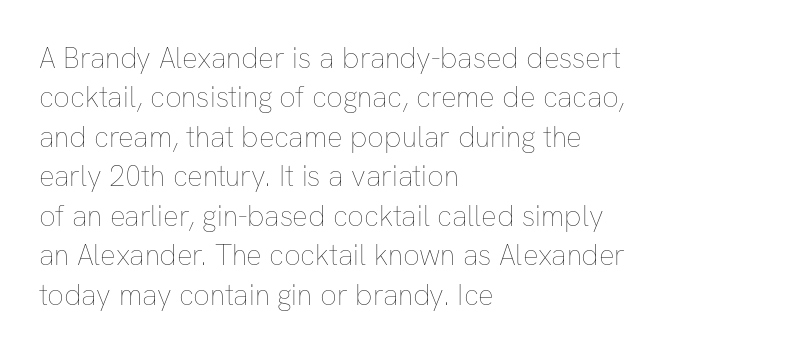
Varying glyph widths throughout — classic text-font behaviour. A clean baseline with only descenders dipping below it. The letterforms sit at book weight or below. The ragged edge is on the right, which tells us the setting is flush left. The line texture is even and compact thanks to regular tracking.
